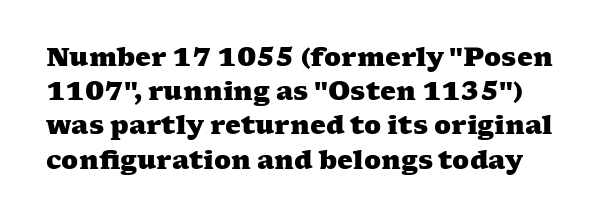
{"bold": "yes", "underline": "no", "line_spacing": "normal", "line_spacing_ratio": 1.37, "letter_spacing": "normal", "letter_spacing_em": 0.0, "glyph_px": 25}
